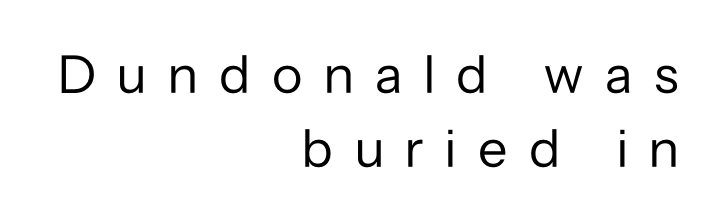
Layout note: lines flush right. Looks like regular typesetting: each glyph gets only the width it needs. Summary of vertical rhythm: regular, with standard interline spacing. In terms of posture, this sample is upright. The face used here is a sans, in the tradition of grotesques and geometrics.
